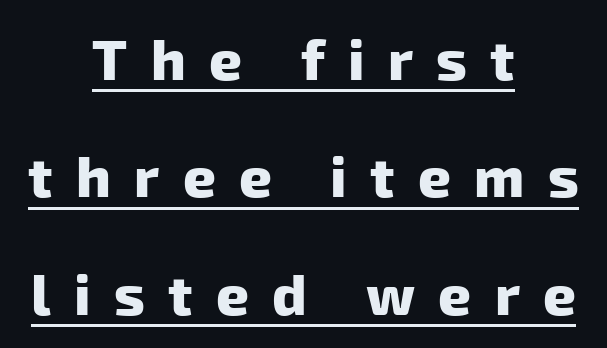
Typographically, this falls in the sans-serif category. Each letter keeps its own natural width here, so spacing adapts to shape. Tracking here is generous; glyphs stand well apart from one another. Check the space under the baseline: a stroke is drawn there.
